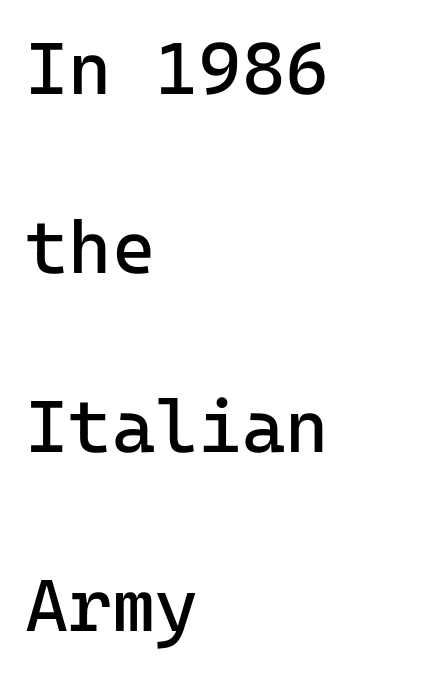
{"serif": "no", "italic": "no", "bold": "no", "weight": "regular", "width": "normal", "stroke_contrast": "low", "x_height": "medium", "monospaced": "yes", "underline": "no", "align": "left", "line_spacing": "loose", "line_spacing_ratio": 2.42, "letter_spacing": "normal", "letter_spacing_em": 0.0, "glyph_px": 74}
